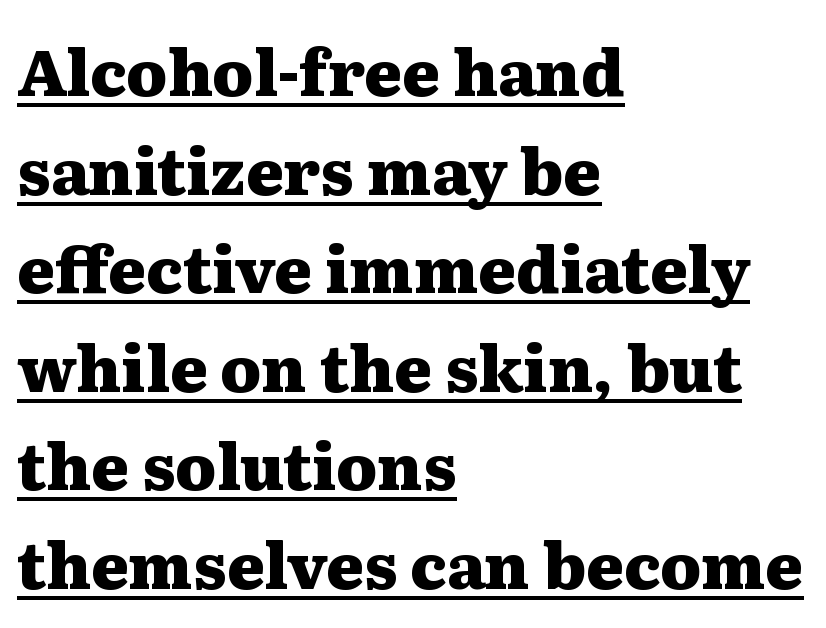
The image shows 64 px heavy, wide serif type, upright; set left-aligned, normal line spacing (1.54x), normal letter spacing, underlined; medium stroke contrast and a medium x-height.
